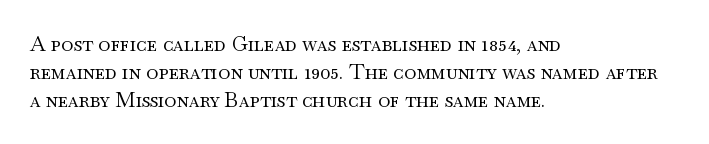
Q: Is the text bold? A: No.
Q: Is the text italic (slanted)? A: No, it is upright.
Q: Is the text underlined? A: No.
Q: How is the paragraph aligned? A: Left-aligned.
Q: Is the spacing between letters normal or unusually wide? A: Normal.
Q: Is the spacing between lines tight, normal or loose? A: Normal.
